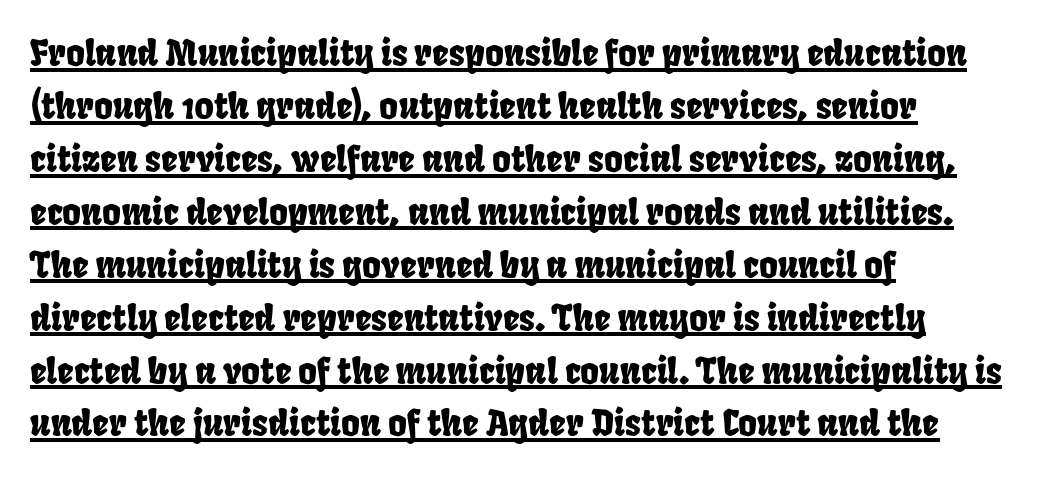
Q: Is the typeface a serif or a sans-serif typeface? A: Sans-serif.
Q: Is the text underlined? A: Yes.
Q: How is the paragraph aligned? A: Left-aligned.
Q: Is the spacing between letters normal or unusually wide? A: Normal.
Q: Is the spacing between lines tight, normal or loose? A: Normal.
Q: Width (condensed, normal, or wide)? A: Condensed.
Q: Stroke contrast? A: Low.
Q: x-height? A: Large.
Q: Monospaced? A: No.
